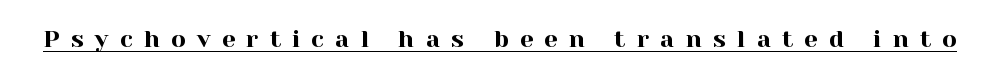
{"italic": "no", "underline": "yes", "letter_spacing": "wide", "letter_spacing_em": 0.47, "glyph_px": 24}
